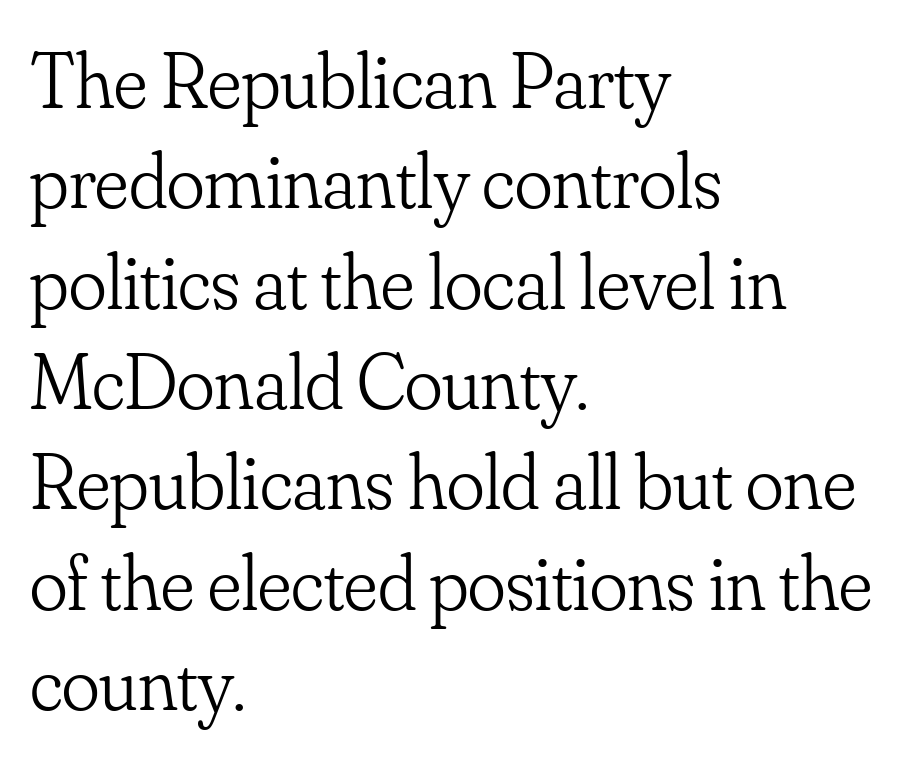
Q: Is the text bold? A: No.
Q: Is the text italic (slanted)? A: No, it is upright.
Q: Is the typeface a serif or a sans-serif typeface? A: Serif.
Q: Is the text underlined? A: No.
Q: How is the paragraph aligned? A: Left-aligned.
Q: Is the spacing between letters normal or unusually wide? A: Normal.
Q: Is the spacing between lines tight, normal or loose? A: Normal.
Q: Width (condensed, normal, or wide)? A: Normal.
Q: Stroke contrast? A: Low.
Q: x-height? A: Small.
Q: Monospaced? A: No.
